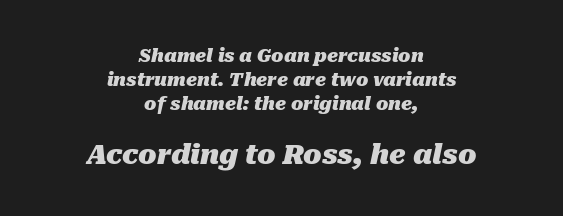
{"italic": "yes", "lean": "right", "slant_degrees": 10, "bold": "yes", "underline": "no", "align": "center", "line_spacing": "normal", "line_spacing_ratio": 1.32, "letter_spacing": "normal", "letter_spacing_em": 0.0, "larger_block": "second", "size_ratio": 1.5, "glyph_px": 27}
